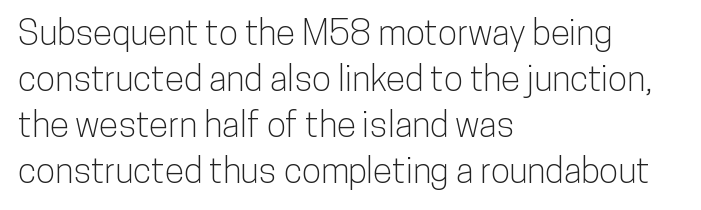
Does the leading feel generous? No, just average. Ordinary non-slanted type is in use. The face used here is rendered with its standard letterfit. Only glyphs here, with clear space below each row.
